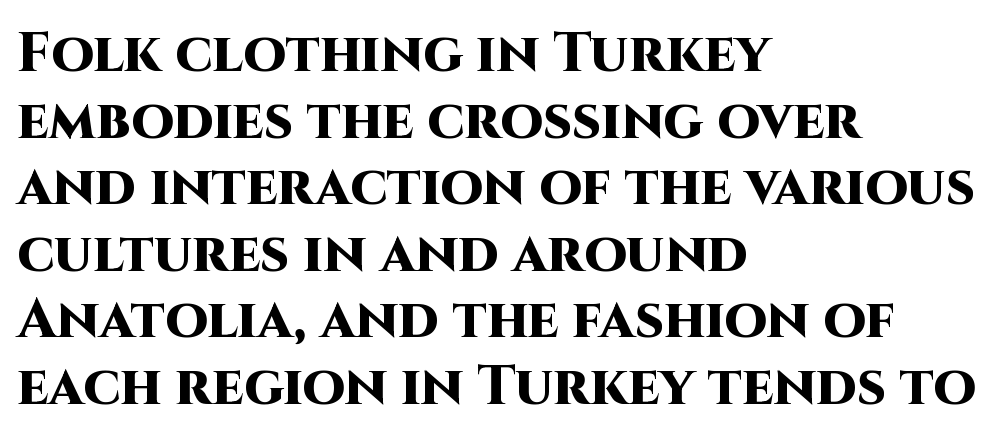
{"serif": "no", "italic": "no", "bold": "yes", "weight": "heavy", "width": "normal", "stroke_contrast": "high", "x_height": "large", "monospaced": "no", "underline": "no", "align": "left", "line_spacing_ratio": 1.21, "letter_spacing": "normal", "letter_spacing_em": 0.0, "glyph_px": 55}
